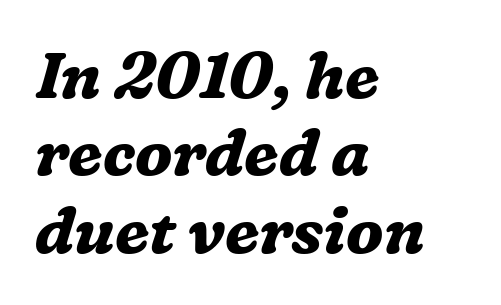
The image shows 64 px bold serif type, italic (leaning right); set left-aligned, line spacing 1.21x, normal letter spacing, not underlined; medium stroke contrast and a medium x-height.
